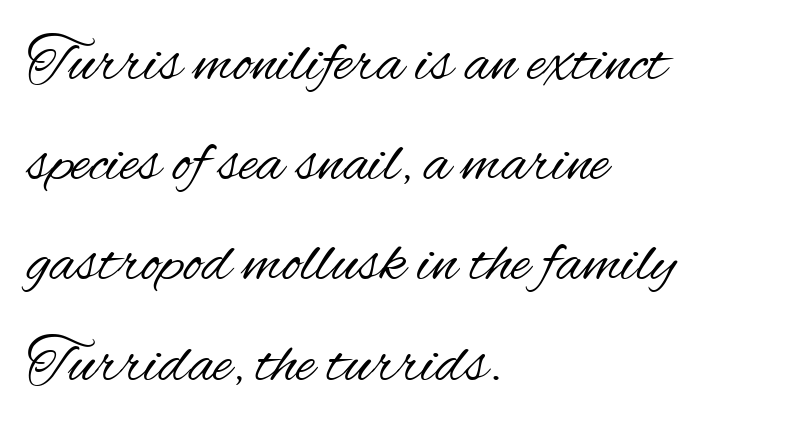
Q: Is the text bold? A: No.
Q: Is the text italic (slanted)? A: Yes.
Q: Is the typeface a serif or a sans-serif typeface? A: Sans-serif.
Q: Is the text underlined? A: No.
Q: How is the paragraph aligned? A: Left-aligned.
Q: Is the spacing between letters normal or unusually wide? A: Normal.
Q: Is the spacing between lines tight, normal or loose? A: Normal.
Q: Width (condensed, normal, or wide)? A: Condensed.
Q: Stroke contrast? A: Medium.
Q: x-height? A: Small.
Q: Monospaced? A: No.
